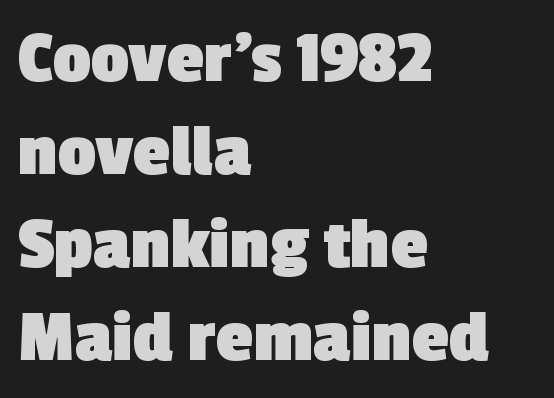
{"serif": "no", "bold": "yes", "weight": "heavy", "width": "normal", "x_height": "medium", "monospaced": "no", "underline": "no", "align": "left", "line_spacing_ratio": 1.24, "letter_spacing": "normal", "letter_spacing_em": 0.0, "glyph_px": 75}
